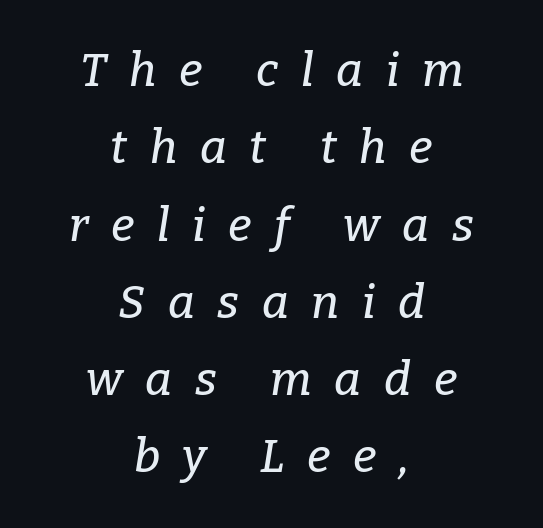
The glyphs in this specimen are seriffed. Would a proofreader flag this as italicized? Yes. Spacing verdict: proportional, widths tailored to each character. Is the block centered? Yes — each line is placed symmetrically about the middle.
